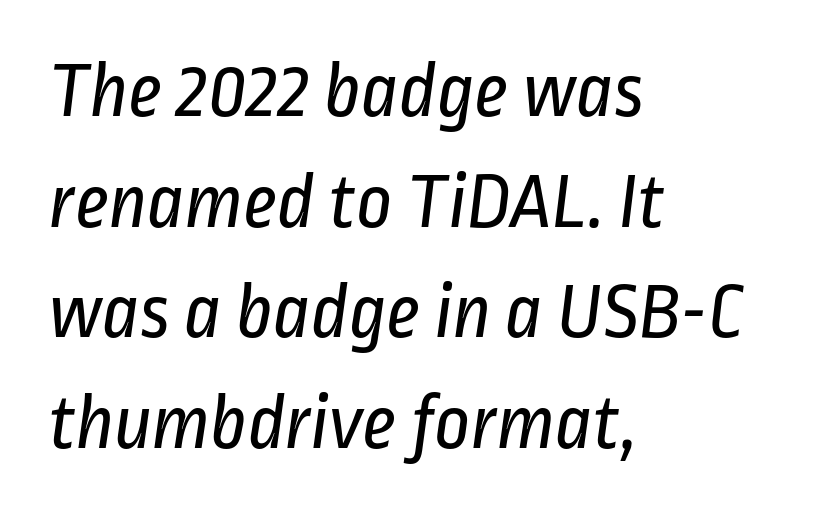
Stroke mass is kept to a normal reading level or below. Default kerning and tracking; the words read as compact shapes. This rendering employs a face without finishing strokes, i.e., a sans-serif. Casual observation: everything's shoved over to the left. Each letter keeps its own natural width here, so spacing adapts to shape. Students, observe: this is what conventionally led text looks like.
